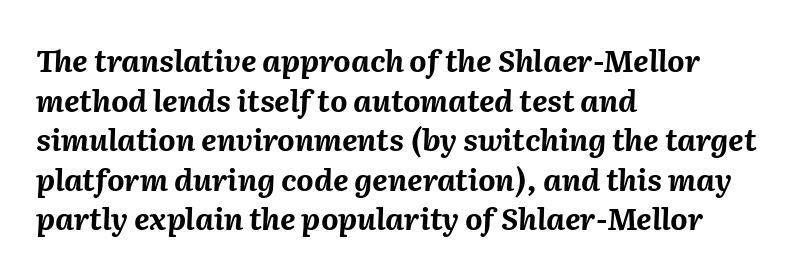
The image shows 30 px bold type, italic (leaning right); set left-aligned, normal line spacing (1.32x), normal letter spacing, not underlined; medium stroke contrast and a medium x-height.
